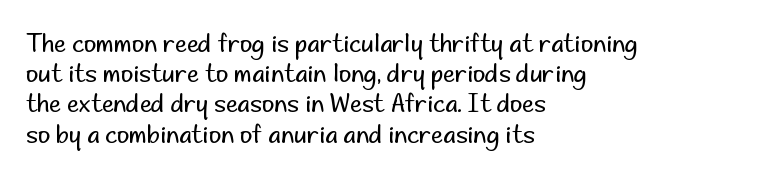
{"italic": "no", "bold": "no", "underline": "no", "align": "left", "line_spacing": "normal", "line_spacing_ratio": 1.26, "letter_spacing": "normal", "letter_spacing_em": 0.0, "glyph_px": 24}
